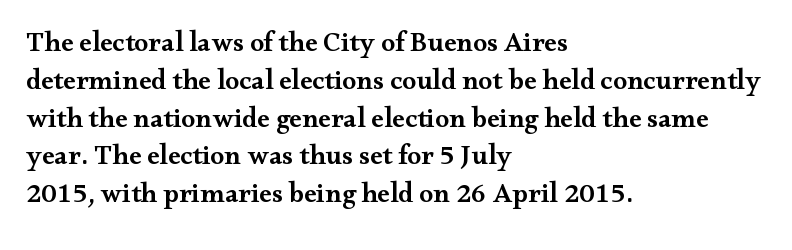
Here the glyphs are tracked normally, forming tight word shapes. The paragraph shown leans on its left margin. Serif or sans? Serif — the stroke terminals have little feet. Letters rest on an invisible, unmarked baseline. How heavy is the stroke? Medium-heavy — a semibold, shy of bold. Regular leading.
